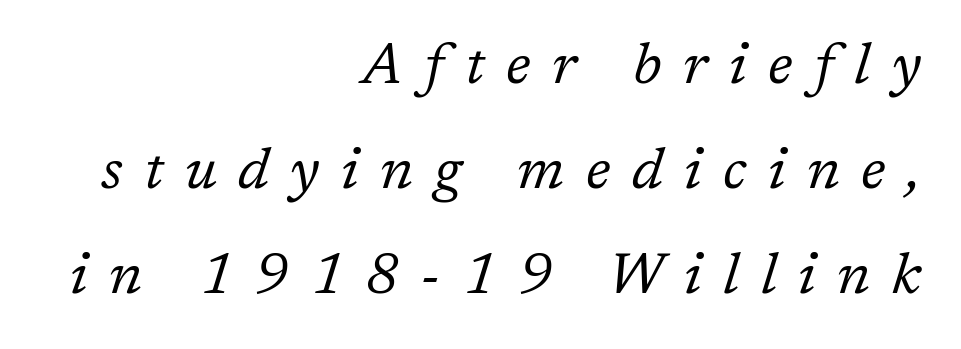
Decoration check: the copy has no underline. Short and long lines alike share a common ending point at right. Observe the serifs anchoring each vertical stroke in this sample. No heavy texture on the line: the type isn't bold. An italicized treatment has been applied to the whole sample. Think of a printed novel: that variable character pitch is what you see here.
